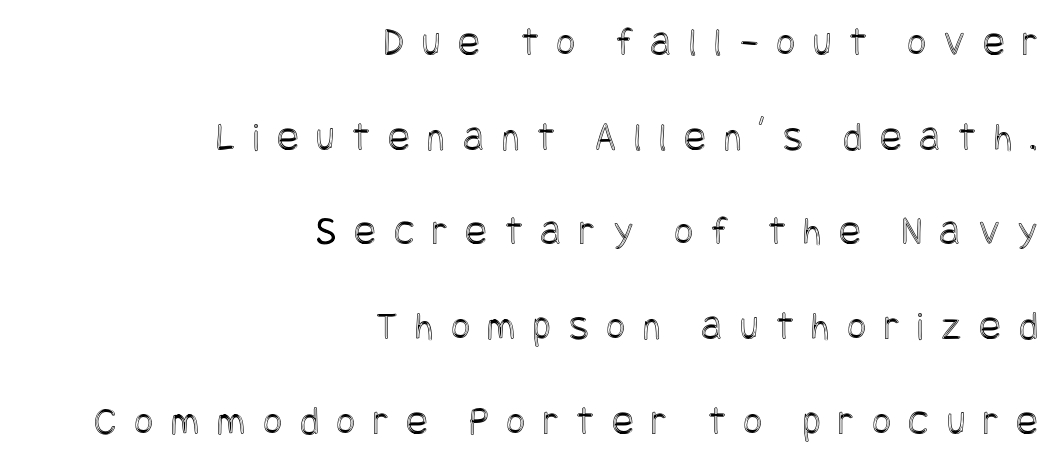
Q: Is the text italic (slanted)? A: No, it is upright.
Q: Is the text underlined? A: No.
Q: How is the paragraph aligned? A: Right-aligned.
Q: Is the spacing between letters normal or unusually wide? A: Unusually wide.
Q: Is the spacing between lines tight, normal or loose? A: Loose.
Q: Width (condensed, normal, or wide)? A: Condensed.
Q: x-height? A: Large.
